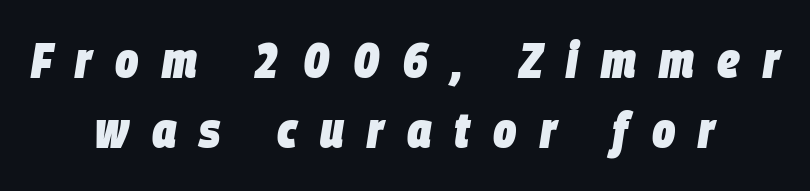
The image shows 49 px heavy, condensed type, italic (leaning right); set centered, normal line spacing (1.43x), unusually wide letter spacing (+0.47 em), not underlined; low stroke contrast and a large x-height.
